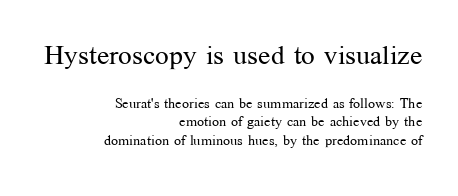
These two chunks differ in scale, with the top chunk taking the larger measure. Horizontally, the lines are justified to the trailing edge only. The lettering holds an erect, upright posture throughout. The strokes carry an ordinary text weight at most. Students, note that the glyphs here touch the page at normal intervals.
